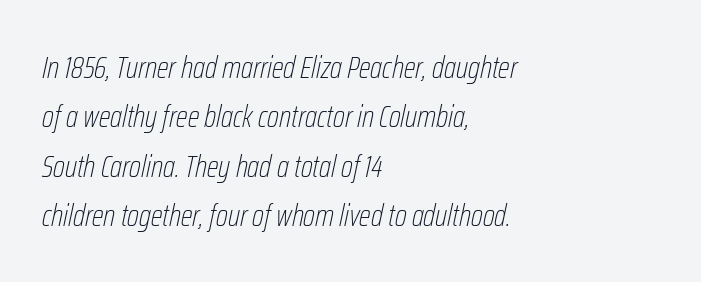
The image shows 31 px thin, condensed type, italic (leaning right); set left-aligned, normal line spacing (1.59x), normal letter spacing, not underlined; low stroke contrast and a medium x-height.
